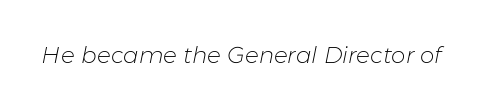
The image shows 23 px text type, italic (leaning right); set normal letter spacing, not underlined.
